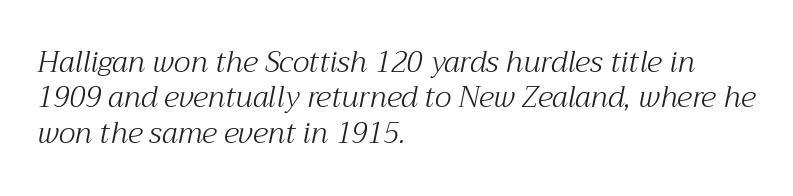
{"serif": "yes", "italic": "yes", "lean": "right", "slant_degrees": 12, "bold": "no", "weight": "light", "width": "normal", "stroke_contrast": "medium", "x_height": "medium", "monospaced": "no", "underline": "no", "align": "left", "line_spacing_ratio": 1.22, "letter_spacing": "normal", "letter_spacing_em": 0.0, "glyph_px": 29}
